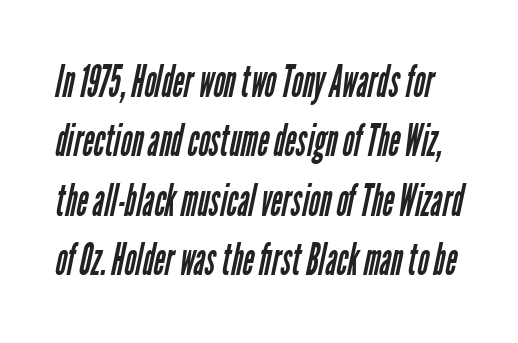
The image shows 44 px regular-weight, condensed sans-serif type; set normal line spacing (1.35x), normal letter spacing, not underlined; low stroke contrast and a medium x-height.
